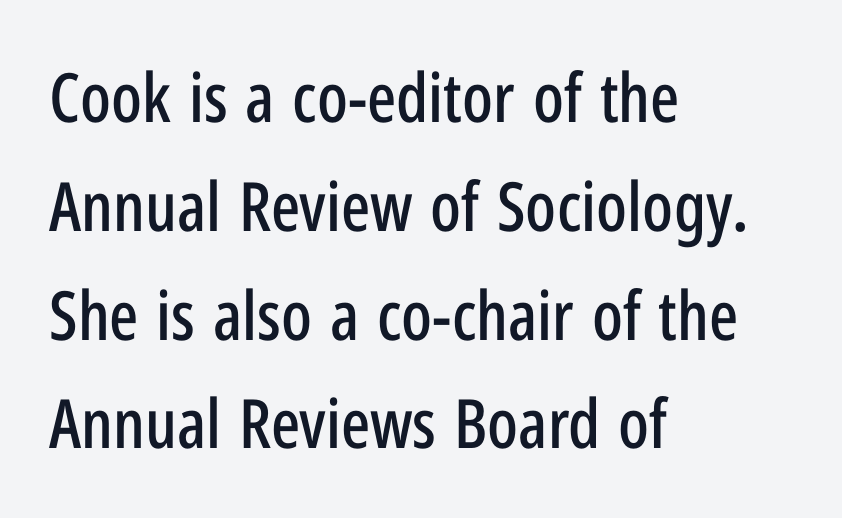
The strip under each line holds only bare page. Letterform terminals end flat and unadorned throughout the passage. When letters stand straight like this, we call the style roman or upright. This sample has the flowing, uneven cadence of proportional lettering. These lines stack with their left ends in a neat column.
